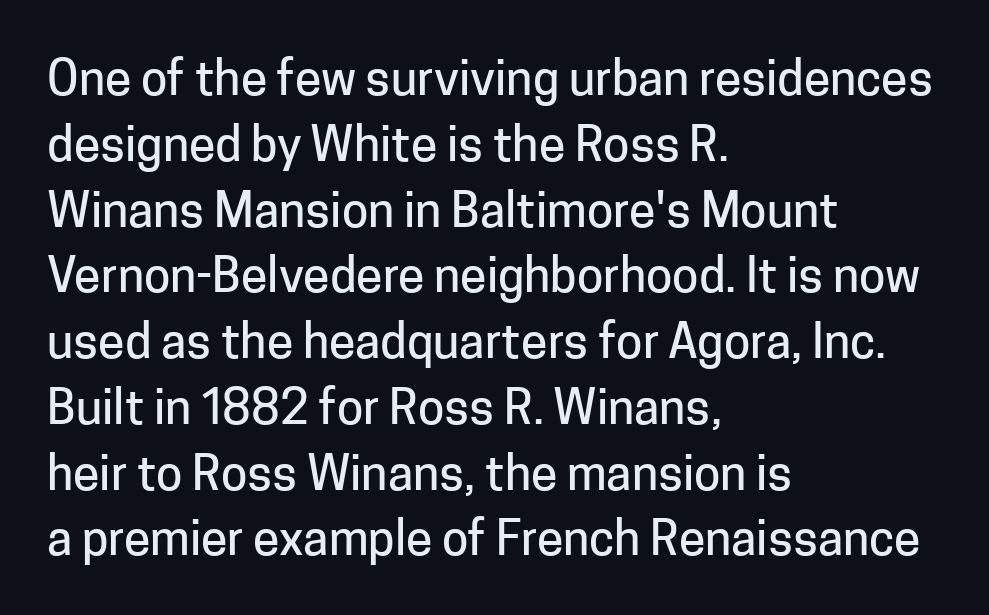
A clean baseline with only descenders dipping below it. Is the letter spacing exaggerated? No — it looks like the ordinary default. Interline gaps are of average width in this sample. Casual observation: everything's shoved over to the left. Note the varied advance widths — an 'i' is clearly narrower than an 'm'. The specimen reads as upright at a glance.
